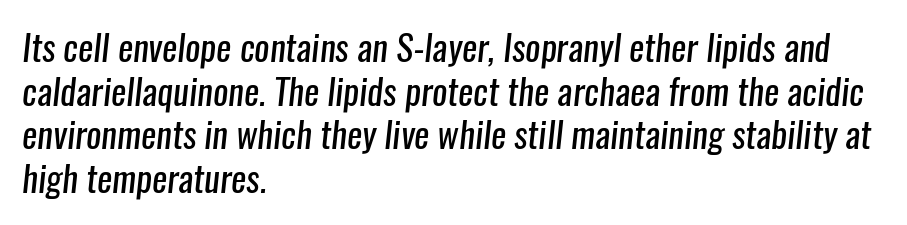
Q: Is the text bold? A: No.
Q: Is the typeface a serif or a sans-serif typeface? A: Sans-serif.
Q: Is the text underlined? A: No.
Q: How is the paragraph aligned? A: Left-aligned.
Q: Is the spacing between letters normal or unusually wide? A: Normal.
Q: Width (condensed, normal, or wide)? A: Condensed.
Q: Stroke contrast? A: Low.
Q: x-height? A: Medium.
Q: Monospaced? A: No.
